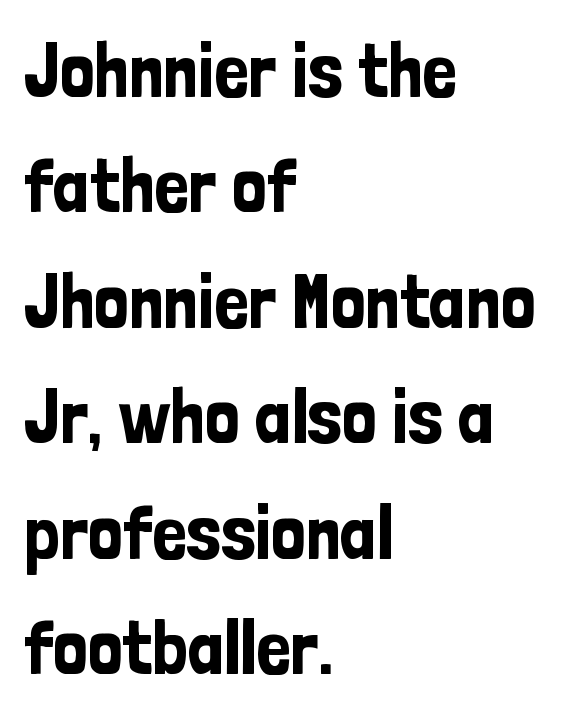
Spacing verdict: proportional, widths tailored to each character. Characters follow at the spacing the type designer built in. Check the space under the baseline: it is left empty. The font's upright variant was chosen for this text. The font family rendered here belongs to the sans-serif group.
